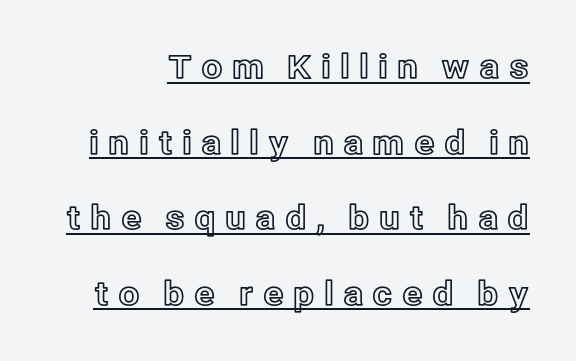
The image shows 33 px text type, upright; set loose line spacing (2.29x), unusually wide letter spacing (+0.27 em), underlined; a medium x-height.
